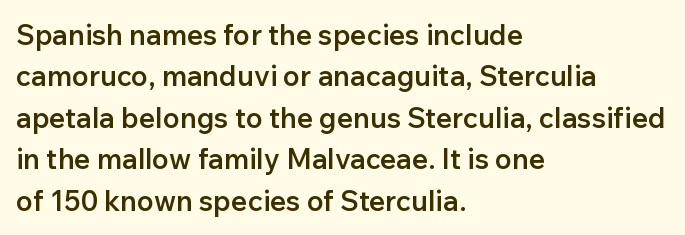
You could call the tracking neutral — neither tight nor loose. The strokes are fattened partway — semibold, not bold. Serifs: no, the terminals of the letterforms are clean. The words here are not underlined. Every row of glyphs begins at an identical x-position on the left.
